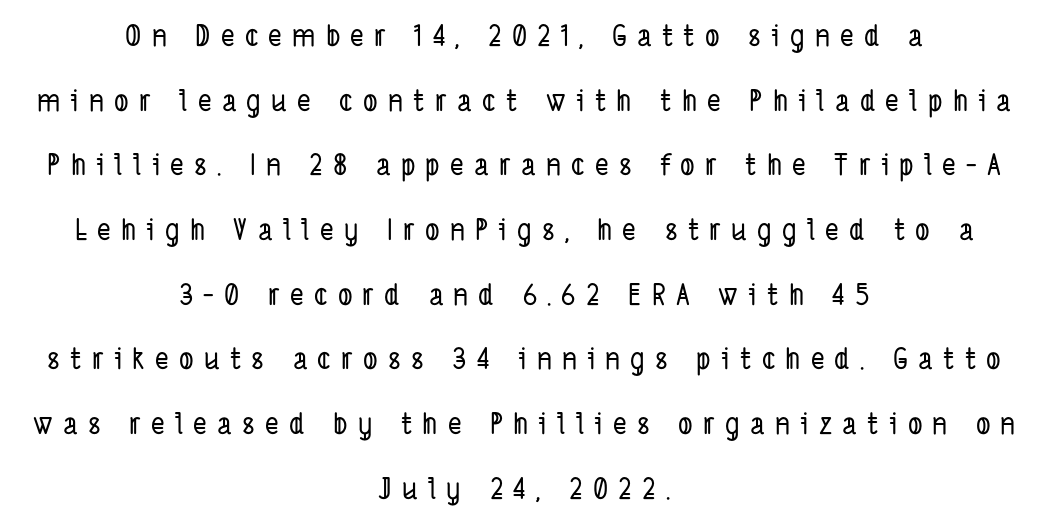
Q: Is the typeface a serif or a sans-serif typeface? A: Sans-serif.
Q: Is the text underlined? A: No.
Q: How is the paragraph aligned? A: Centered.
Q: Is the spacing between letters normal or unusually wide? A: Unusually wide.
Q: Is the spacing between lines tight, normal or loose? A: Loose.
Q: Width (condensed, normal, or wide)? A: Condensed.
Q: Stroke contrast? A: Low.
Q: x-height? A: Medium.
Q: Monospaced? A: No.
